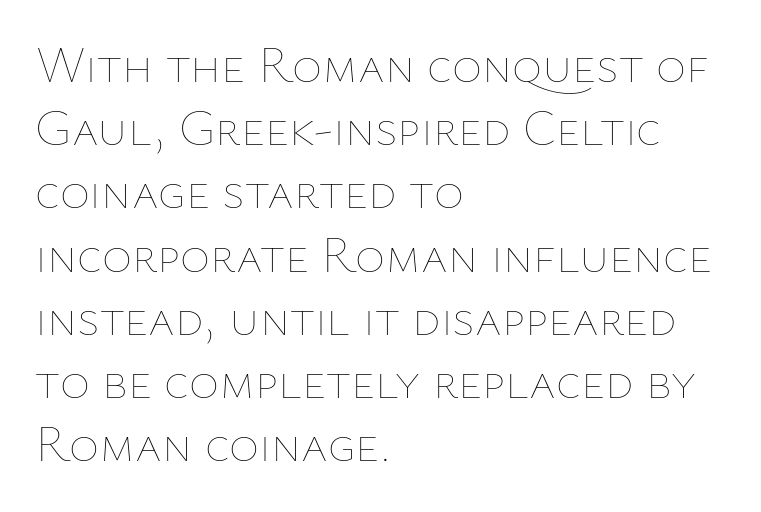
Observe the ordinary spacing: letters are neighbours, not strangers. Is there any slant? The stems are plumb. Is the stroke heavy? The answer is a plain regular-or-lighter. In CSS terms this would be text-align: left. The zone under the glyphs is completely vacant.
